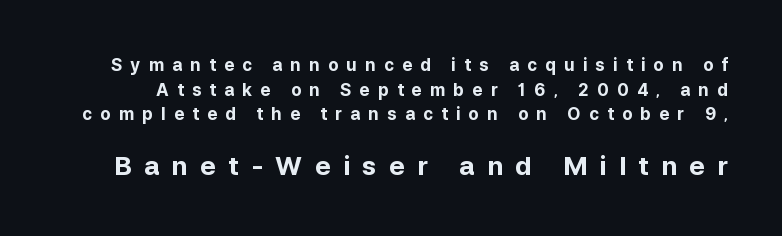
{"italic": "no", "bold": "yes", "underline": "no", "line_spacing": "normal", "line_spacing_ratio": 1.45, "letter_spacing": "wide", "letter_spacing_em": 0.48, "larger_block": "second", "size_ratio": 1.53, "glyph_px": 26}
